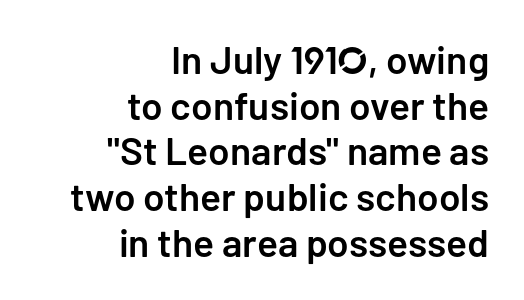
Serifs: no, the terminals of the letterforms are clean. Beneath every word, the page is bare. How heavy is the stroke? Medium-heavy — a semibold, shy of bold. The specimen reads as upright at a glance.
